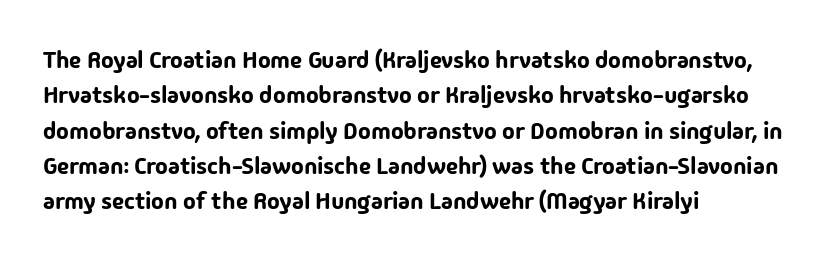
The image shows 24 px text type, upright; set left-aligned, normal line spacing (1.47x), normal letter spacing, not underlined.
